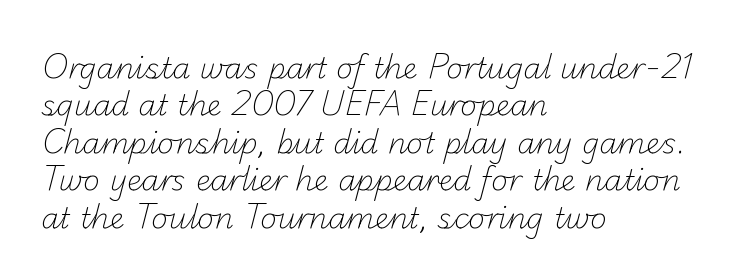
Q: Is the text bold? A: No.
Q: Is the typeface a serif or a sans-serif typeface? A: Sans-serif.
Q: Is the text underlined? A: No.
Q: How is the paragraph aligned? A: Left-aligned.
Q: Is the spacing between letters normal or unusually wide? A: Normal.
Q: Is the spacing between lines tight, normal or loose? A: Normal.
Q: Width (condensed, normal, or wide)? A: Normal.
Q: Stroke contrast? A: Low.
Q: x-height? A: Small.
Q: Monospaced? A: No.
